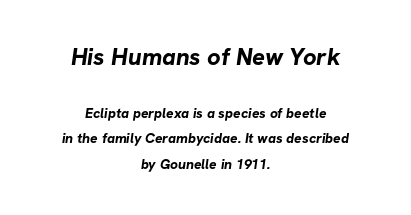
{"bold": "yes", "underline": "no", "align": "center", "line_spacing_ratio": 1.82, "letter_spacing": "normal", "letter_spacing_em": 0.0, "larger_block": "first", "size_ratio": 1.71, "glyph_px": 24}
